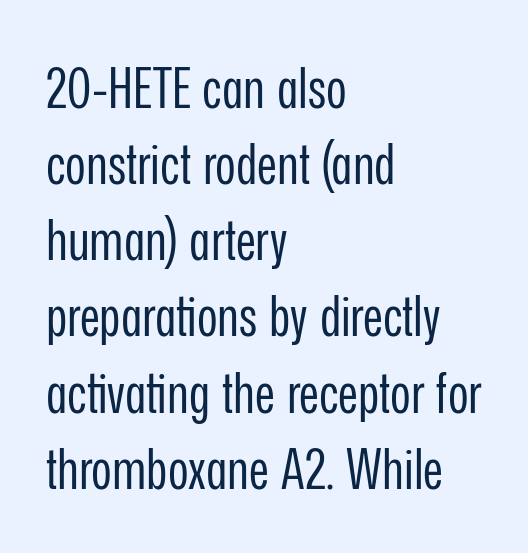
Q: Is the text bold? A: No.
Q: Is the text italic (slanted)? A: No, it is upright.
Q: Is the typeface a serif or a sans-serif typeface? A: Sans-serif.
Q: Is the text underlined? A: No.
Q: How is the paragraph aligned? A: Left-aligned.
Q: Is the spacing between letters normal or unusually wide? A: Normal.
Q: Is the spacing between lines tight, normal or loose? A: Normal.
Q: Width (condensed, normal, or wide)? A: Condensed.
Q: Stroke contrast? A: Low.
Q: x-height? A: Medium.
Q: Monospaced? A: No.
